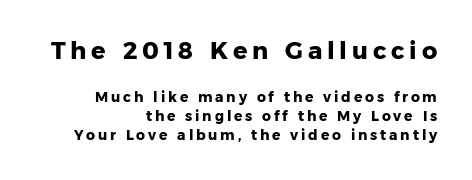
{"italic": "no", "bold": "yes", "underline": "no", "align": "right", "line_spacing": "normal", "line_spacing_ratio": 1.39, "letter_spacing": "wide", "letter_spacing_em": 0.2, "larger_block": "first", "size_ratio": 1.71, "glyph_px": 24}
